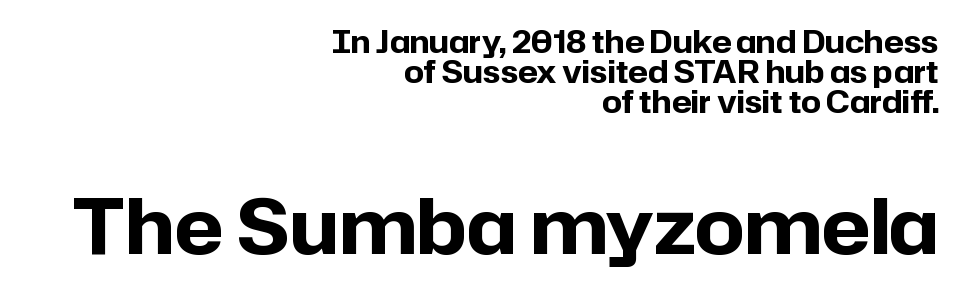
Clear beneath every line of the passage. A typesetter would call this zero additional tracking. Rows of type sit shoulder to shoulder in the vertical direction. The designer went with a sans here, leaving each stem footless. Upright lettering throughout. Heavy, bold letterforms.
